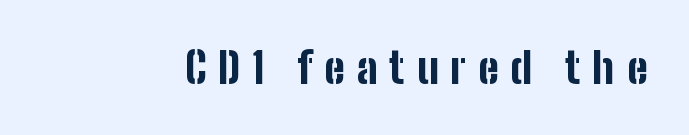
Heavy, bold letterforms. Underline: absent. In terms of letterform style, serifs are entirely absent. Italic? Not at all — the glyphs are vertical. Caption: expanded tracking, letters set apart.
